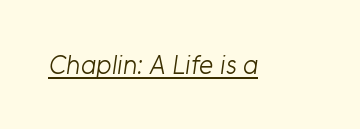
The image shows 27 px text type; set normal letter spacing, underlined.
